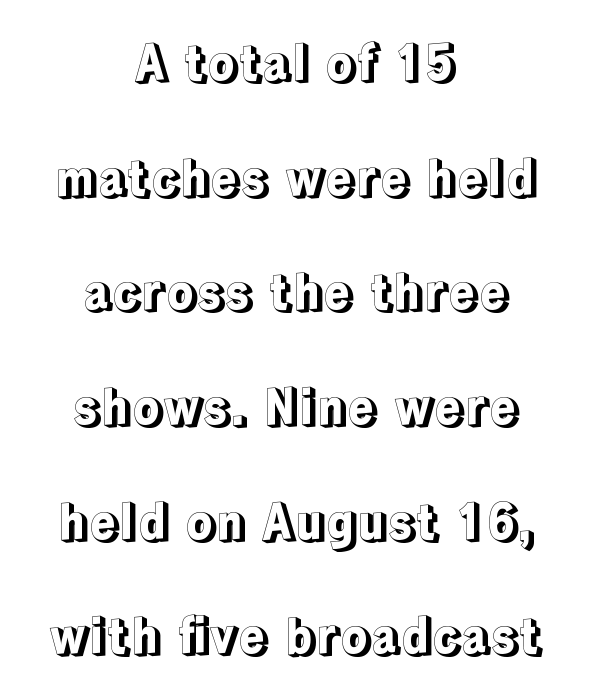
Q: Is the text italic (slanted)? A: No, it is upright.
Q: Is the text underlined? A: No.
Q: How is the paragraph aligned? A: Centered.
Q: Is the spacing between letters normal or unusually wide? A: Normal.
Q: Is the spacing between lines tight, normal or loose? A: Loose.
Q: Width (condensed, normal, or wide)? A: Normal.
Q: x-height? A: Medium.
Q: Monospaced? A: No.
